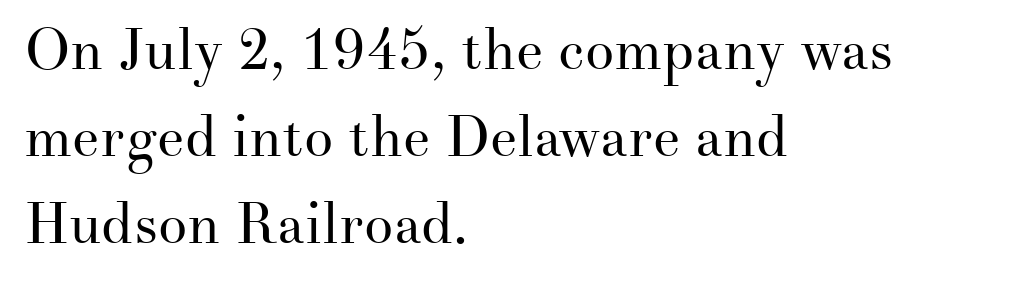
Q: Is the text bold? A: No.
Q: Is the text italic (slanted)? A: No, it is upright.
Q: Is the typeface a serif or a sans-serif typeface? A: Serif.
Q: Is the text underlined? A: No.
Q: How is the paragraph aligned? A: Left-aligned.
Q: Is the spacing between letters normal or unusually wide? A: Normal.
Q: Is the spacing between lines tight, normal or loose? A: Normal.
Q: Width (condensed, normal, or wide)? A: Normal.
Q: Stroke contrast? A: Medium.
Q: x-height? A: Small.
Q: Monospaced? A: No.
